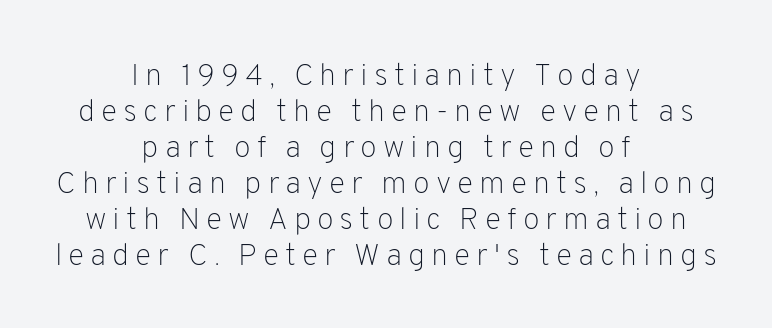
{"serif": "no", "italic": "no", "bold": "no", "weight": "light", "width": "normal", "stroke_contrast": "low", "x_height": "medium", "monospaced": "no", "underline": "no", "align": "center", "line_spacing_ratio": 1.16, "glyph_px": 31}
